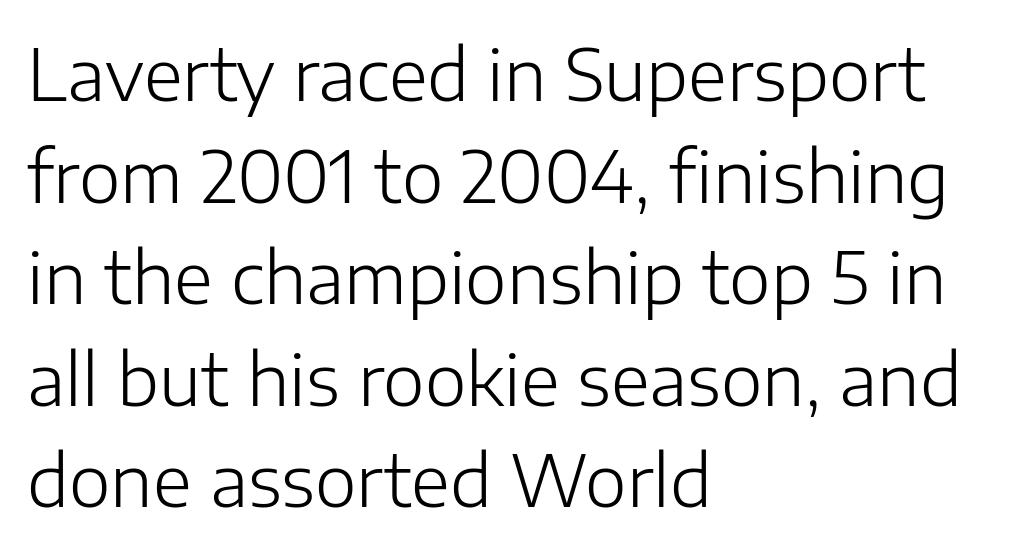
{"serif": "no", "italic": "no", "bold": "no", "weight": "light", "width": "normal", "stroke_contrast": "low", "x_height": "medium", "monospaced": "no", "underline": "no", "align": "left", "line_spacing": "normal", "line_spacing_ratio": 1.43, "letter_spacing": "normal", "letter_spacing_em": 0.0, "glyph_px": 71}
